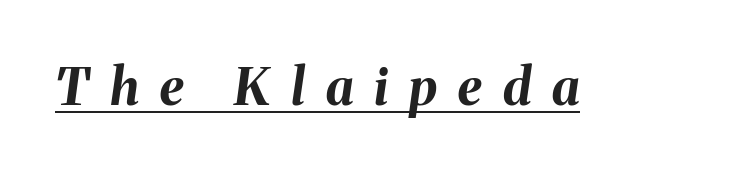
Q: Is the text bold? A: Yes.
Q: Is the text italic (slanted)? A: Yes, it leans right by about 8 degrees.
Q: Is the text underlined? A: Yes.
Q: Is the spacing between letters normal or unusually wide? A: Unusually wide.
Q: Width (condensed, normal, or wide)? A: Normal.
Q: Stroke contrast? A: Medium.
Q: x-height? A: Medium.
Q: Monospaced? A: No.
